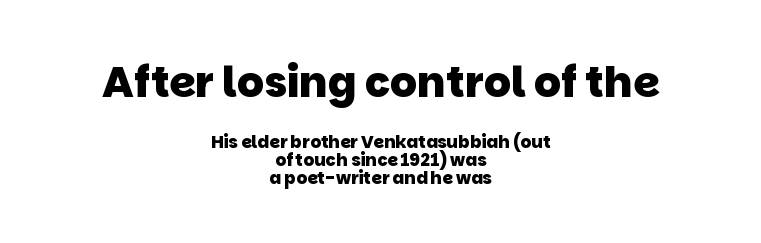
Q: Is the text bold? A: Yes.
Q: Is the typeface a serif or a sans-serif typeface? A: Sans-serif.
Q: Is the text underlined? A: No.
Q: How is the paragraph aligned? A: Centered.
Q: Is the spacing between letters normal or unusually wide? A: Normal.
Q: Is the spacing between lines tight, normal or loose? A: Tight.
Q: Which block of text is set in a larger size, the first (top) or the second (bottom)? A: The first (top) one.
Q: Width (condensed, normal, or wide)? A: Normal.
Q: Stroke contrast? A: Low.
Q: x-height? A: Large.
Q: Monospaced? A: No.
